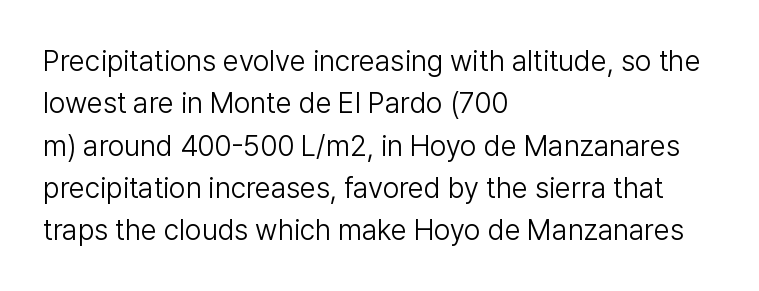
These glyphs show unthickened strokes, regular width or finer. Note the varied advance widths — an 'i' is clearly narrower than an 'm'. In terms of letterspacing, this is plain default setting. When letters stand straight like this, we call the style roman or upright. These lines are set flush left with a ragged right edge.
